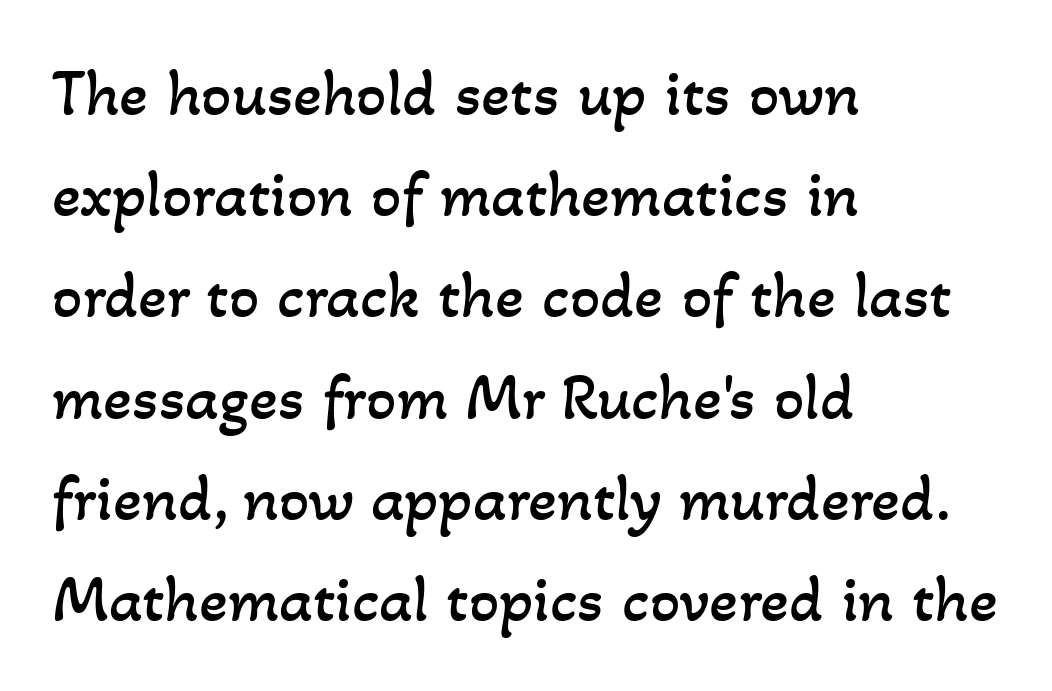
The image shows 67 px regular-weight type; set left-aligned, normal line spacing (1.51x), normal letter spacing, not underlined; low stroke contrast and a small x-height.
